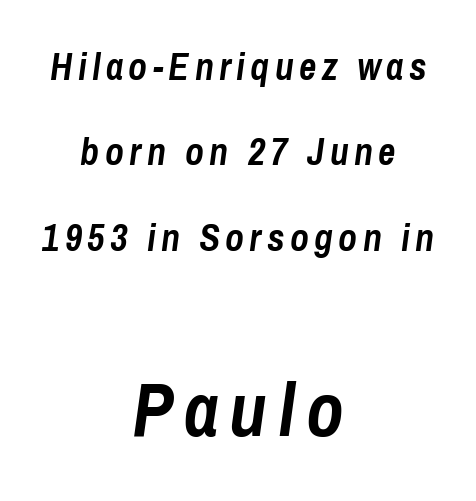
The image shows 76 px semibold, condensed type, italic (leaning right); set centered, loose line spacing (2.25x), not underlined; the second (bottom) block is 2.0x larger; low stroke contrast and a medium x-height.
